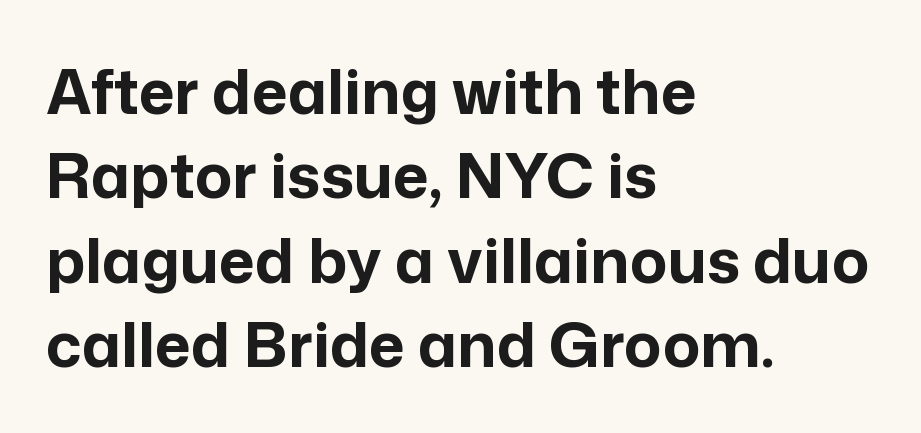
{"serif": "no", "italic": "no", "bold": "yes", "weight": "bold", "width": "normal", "stroke_contrast": "low", "x_height": "medium", "monospaced": "no", "underline": "no", "align": "left", "line_spacing": "normal", "line_spacing_ratio": 1.36, "letter_spacing": "normal", "letter_spacing_em": 0.0, "glyph_px": 62}
